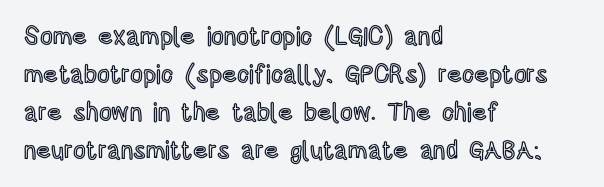
Plain, unruled lines of type. Each word holds together tightly as a unit, with standard inter-letter gaps. Every row of glyphs begins at an identical x-position on the left. Leading matches the norm, producing a regular column.
